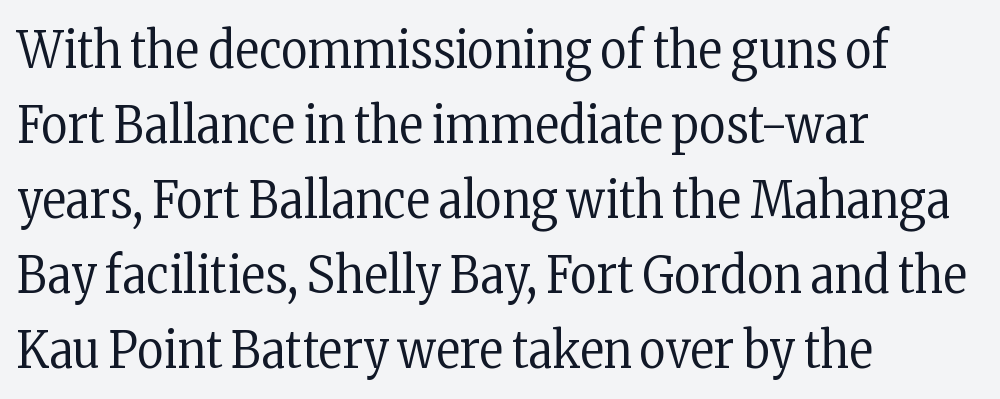
{"serif": "yes", "italic": "no", "bold": "no", "weight": "regular", "width": "condensed", "stroke_contrast": "low", "x_height": "medium", "monospaced": "no", "underline": "no", "align": "left", "line_spacing": "normal", "line_spacing_ratio": 1.47, "letter_spacing": "normal", "letter_spacing_em": 0.0, "glyph_px": 51}
